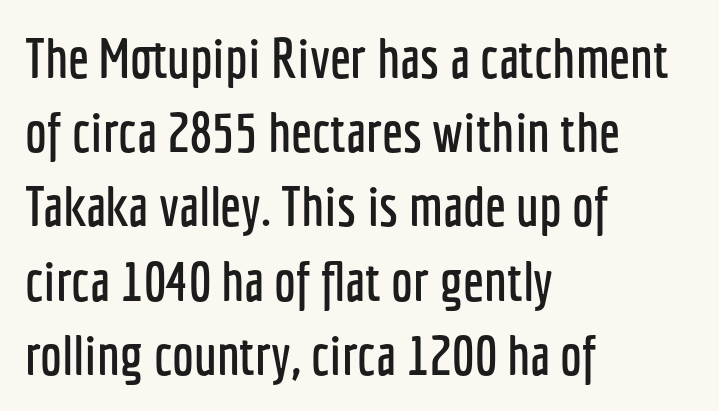
The face used here is a sans, in the tradition of grotesques and geometrics. Regular leading. Students, note that the glyphs here touch the page at normal intervals. In CSS terms this would be text-align: left. Descender tails drop into unmarked territory. A typesetter would call this proportional, since set widths differ per character.
